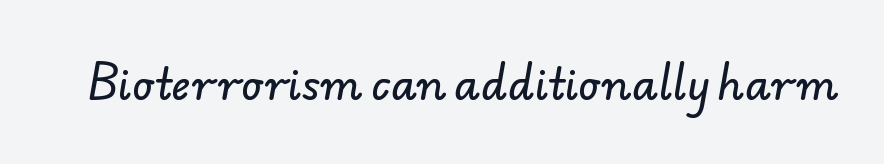
Q: Is the typeface a serif or a sans-serif typeface? A: Sans-serif.
Q: Is the text underlined? A: No.
Q: Is the spacing between letters normal or unusually wide? A: Normal.
Q: Width (condensed, normal, or wide)? A: Normal.
Q: Stroke contrast? A: Low.
Q: x-height? A: Small.
Q: Monospaced? A: No.
